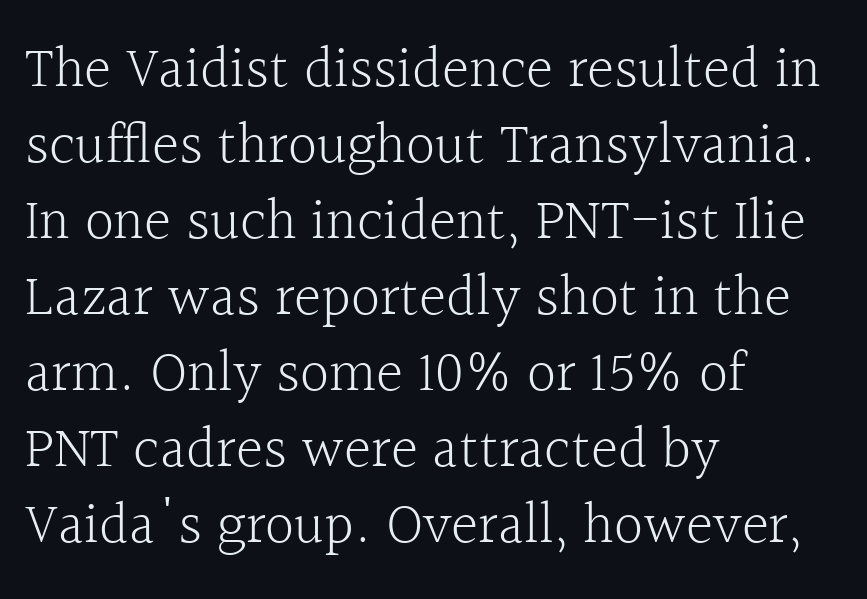
{"serif": "yes", "italic": "no", "bold": "no", "weight": "light", "width": "normal", "x_height": "medium", "monospaced": "no", "underline": "no", "align": "left", "line_spacing": "normal", "line_spacing_ratio": 1.31, "letter_spacing": "normal", "letter_spacing_em": 0.0, "glyph_px": 58}
